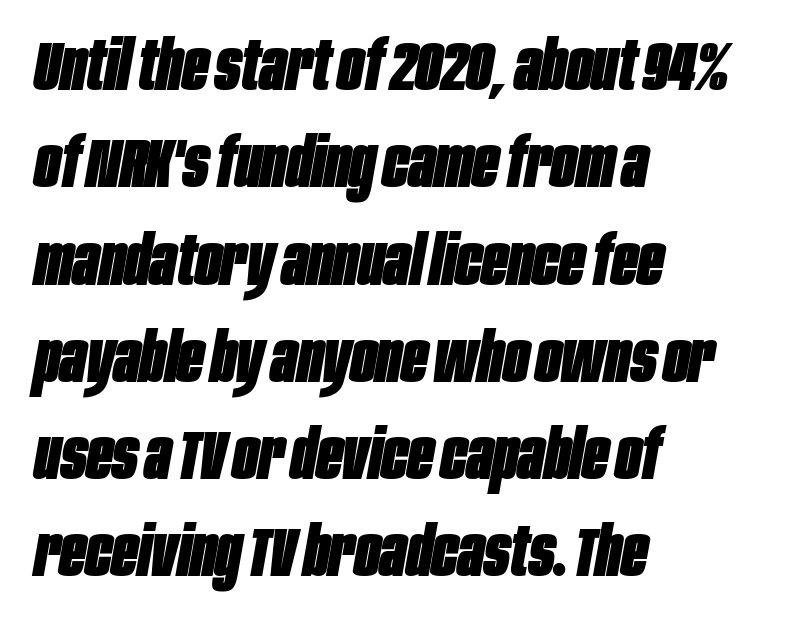
The rendering uses a bold face; every stroke is thick and dark. The passage shown is typed in a proportional face where columns would drift. Is there much room between lines? A standard amount, neither cramped nor airy. Check the space under the baseline: it is left empty. Notice how the stems are inclined rather than vertical — that's the hallmark of italics.
